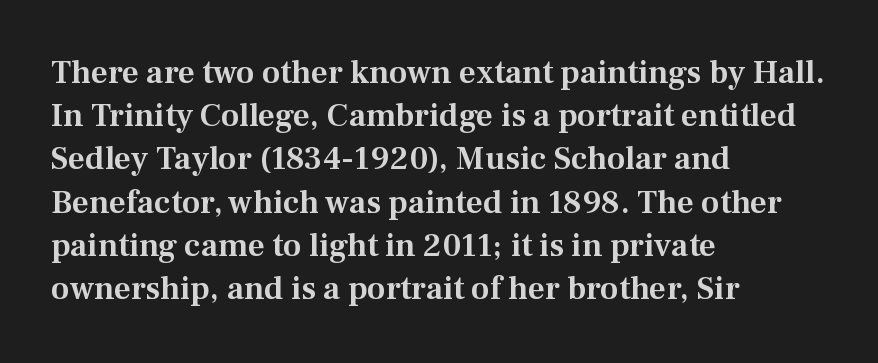
Where is the straight margin? On the left. Standard letterfit; no display-style spreading of the glyphs. What kind of face is this? One with serifs. Character widths vary here, with narrow letters taking less room than wide ones.
